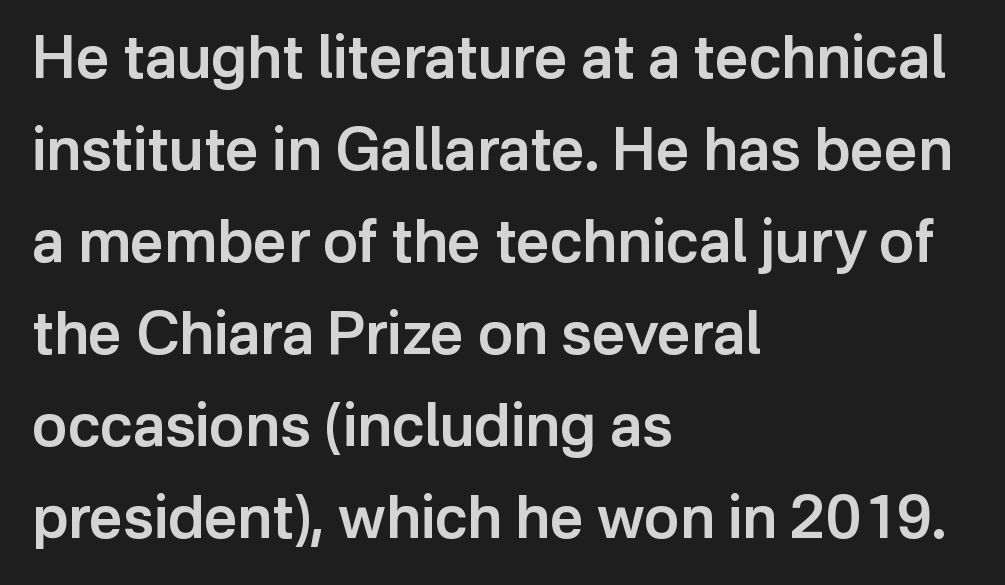
{"serif": "no", "italic": "no", "bold": "semi", "weight": "semibold", "width": "normal", "stroke_contrast": "low", "x_height": "medium", "monospaced": "no", "underline": "no", "align": "left", "line_spacing": "normal", "line_spacing_ratio": 1.56, "letter_spacing": "normal", "letter_spacing_em": 0.0, "glyph_px": 59}
